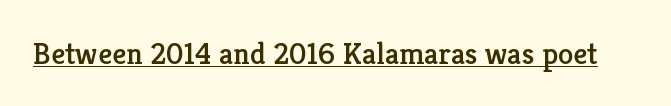
The passage shown has conventional tracking throughout. Has an underline been added? It has. Font category for this specimen: serif. The specimen reads as upright at a glance.
